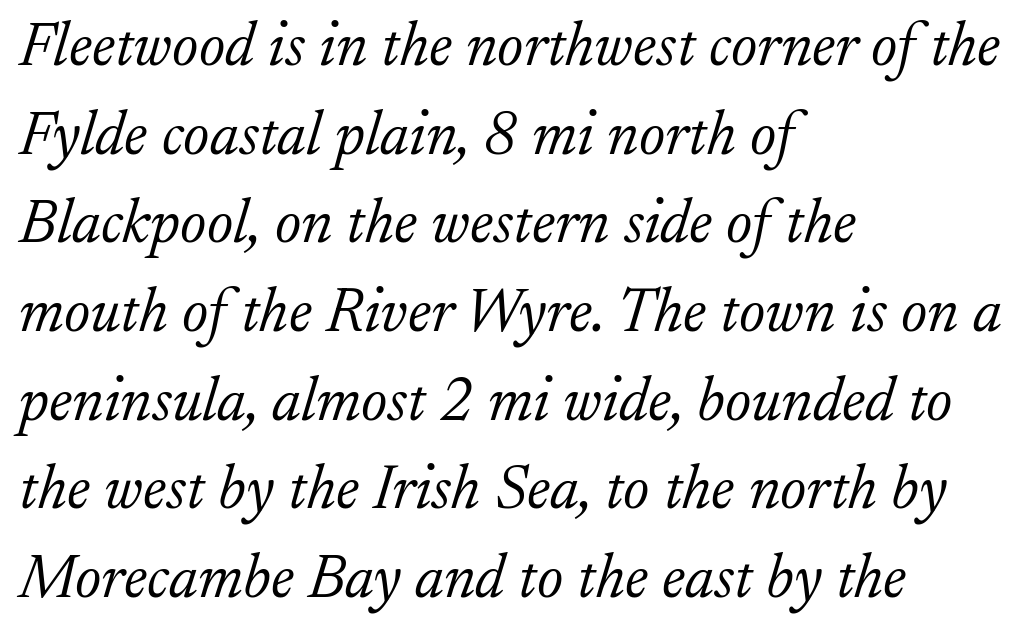
Q: Is the text bold? A: No.
Q: Is the text italic (slanted)? A: Yes, it leans right by about 17 degrees.
Q: Is the typeface a serif or a sans-serif typeface? A: Serif.
Q: Is the text underlined? A: No.
Q: How is the paragraph aligned? A: Left-aligned.
Q: Is the spacing between letters normal or unusually wide? A: Normal.
Q: Is the spacing between lines tight, normal or loose? A: Normal.
Q: Width (condensed, normal, or wide)? A: Normal.
Q: Stroke contrast? A: Low.
Q: x-height? A: Small.
Q: Monospaced? A: No.
